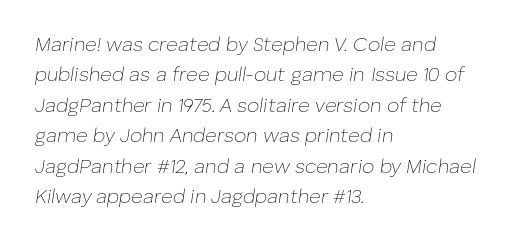
Horizontal bands of white between lines are of average thickness. Looking at the ascenders, they clearly lean. The baseline area is clear. Casual observation: everything's shoved over to the left.
